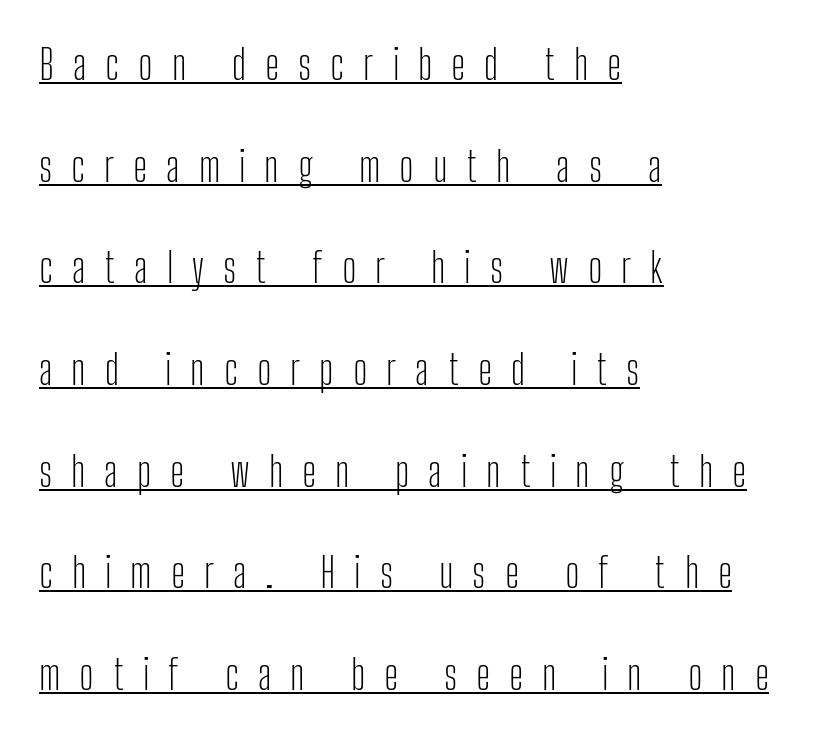
Each word looks stretched out because of the extra space between its letters. These lines were composed using upright roman letters. You could fit nearly another row in the gap between these rows. Proportional: the letters do not fall into vertical columns.
